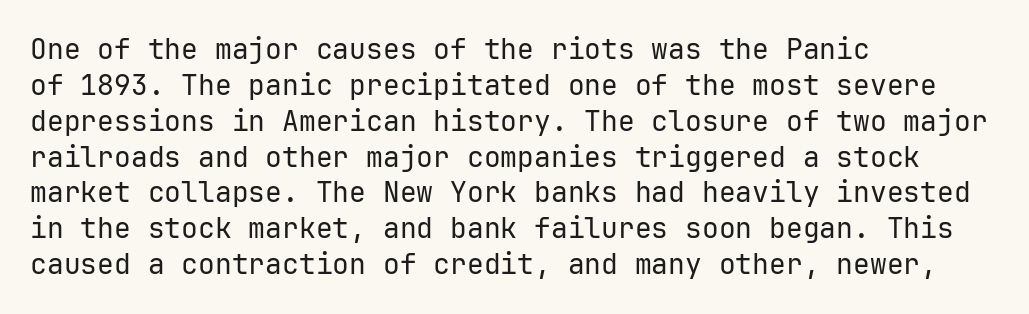
The image shows 28 px regular-weight sans-serif type, upright, monospaced; set left-aligned, normal line spacing (1.28x), normal letter spacing, not underlined; low stroke contrast and a medium x-height.
